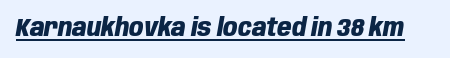
Looking at the ascenders, they clearly lean. Tracking value appears to be zero — textbook default spacing. Glance below the letters and you will spot a drawn line. How heavy is the stroke? Heavy — this is a bold.
